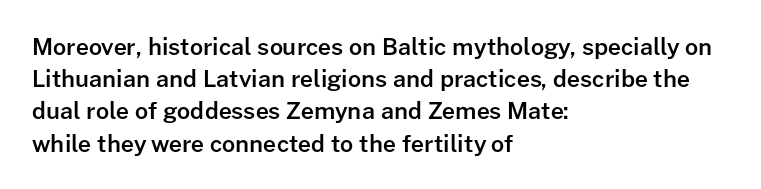
The image shows 23 px text type, upright; set left-aligned, normal line spacing (1.4x), normal letter spacing, not underlined.
